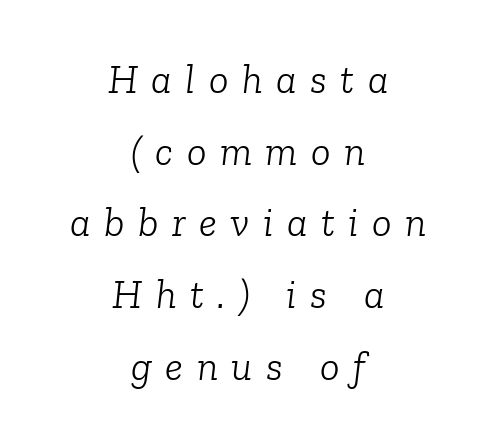
Classification — serif. Underlining? Definitely not there. Weight: in the light-to-regular range. Is the letter spacing exaggerated? Yes — the characters are pushed far apart.
